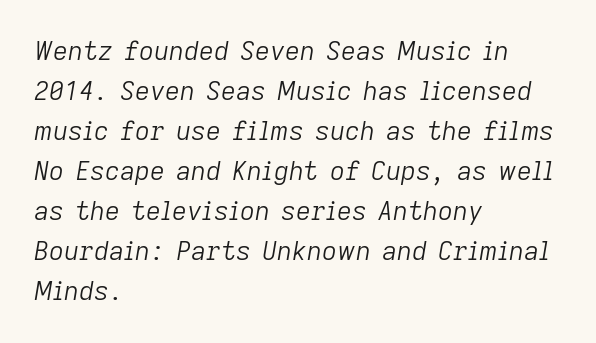
The space directly below the letters is spotless. Is there much room between lines? A standard amount, neither cramped nor airy. Stroke mass is kept to a normal reading level or below. This rendering leaves character spacing at its baseline value. The glyphs look as if they've been sheared to an angle.
